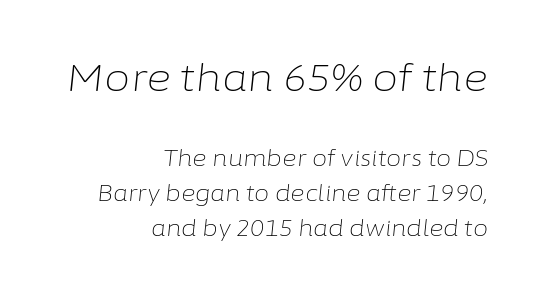
{"italic": "yes", "lean": "right", "slant_degrees": 6, "bold": "no", "weight": "light", "width": "normal", "stroke_contrast": "low", "x_height": "medium", "monospaced": "no", "underline": "no", "align": "right", "line_spacing": "normal", "line_spacing_ratio": 1.59, "letter_spacing": "normal", "letter_spacing_em": 0.0, "larger_block": "first", "size_ratio": 1.73, "glyph_px": 38}
